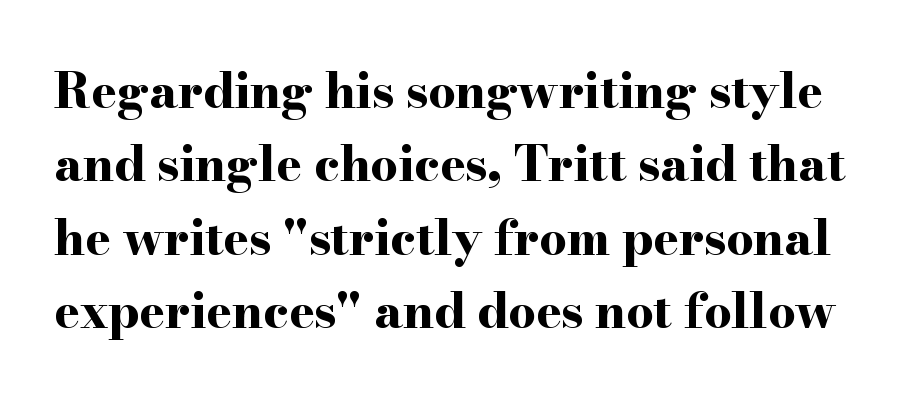
Q: Is the text bold? A: Yes.
Q: Is the text italic (slanted)? A: No, it is upright.
Q: Is the typeface a serif or a sans-serif typeface? A: Serif.
Q: Is the text underlined? A: No.
Q: Is the spacing between letters normal or unusually wide? A: Normal.
Q: Is the spacing between lines tight, normal or loose? A: Normal.
Q: Width (condensed, normal, or wide)? A: Wide.
Q: Stroke contrast? A: High.
Q: x-height? A: Small.
Q: Monospaced? A: No.
